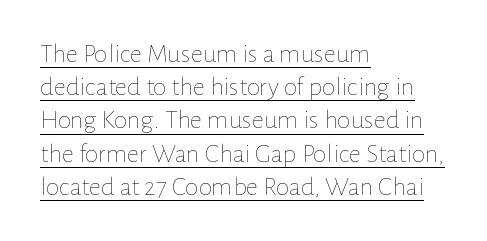
{"italic": "no", "bold": "no", "underline": "yes", "align": "left", "line_spacing_ratio": 1.23, "letter_spacing": "normal", "letter_spacing_em": 0.0, "glyph_px": 27}
